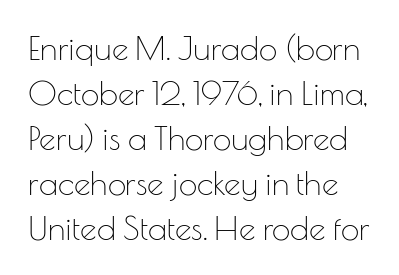
The words here are not underlined. The text was rendered using a sans face with plain stroke endings. On a weight scale, this lands at 450 or below. Think of a printed novel: that variable character pitch is what you see here.
